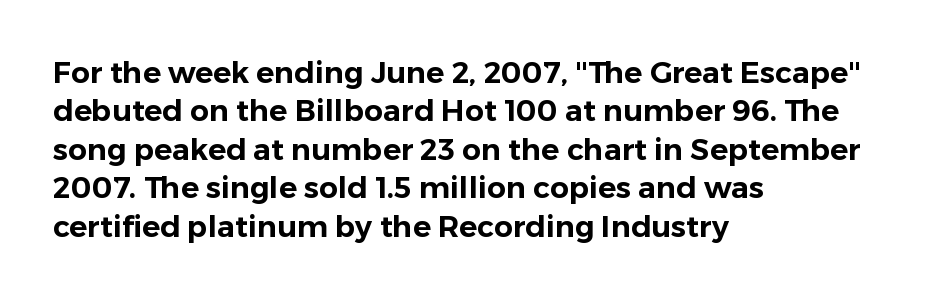
Q: Is the text italic (slanted)? A: No, it is upright.
Q: Is the typeface a serif or a sans-serif typeface? A: Sans-serif.
Q: Is the text underlined? A: No.
Q: How is the paragraph aligned? A: Left-aligned.
Q: Is the spacing between letters normal or unusually wide? A: Normal.
Q: Is the spacing between lines tight, normal or loose? A: Normal.
Q: Width (condensed, normal, or wide)? A: Normal.
Q: Stroke contrast? A: Low.
Q: x-height? A: Medium.
Q: Monospaced? A: No.
